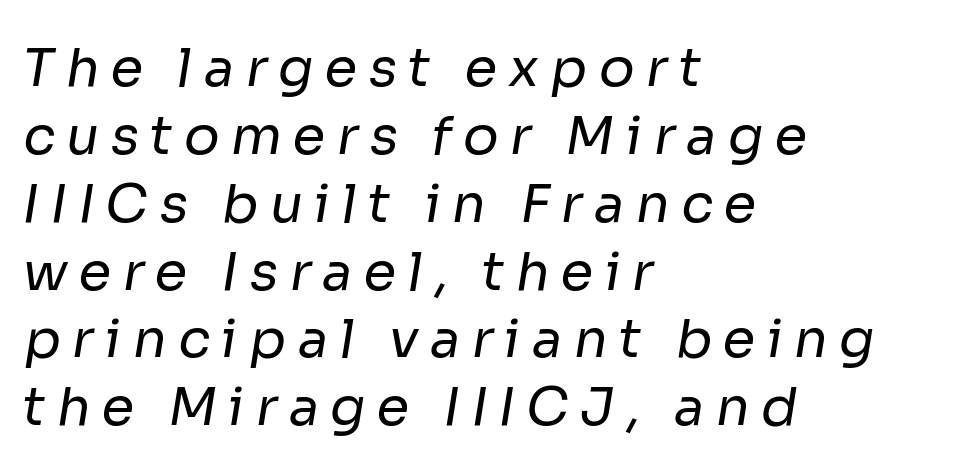
{"serif": "no", "bold": "no", "weight": "regular", "width": "normal", "stroke_contrast": "low", "x_height": "medium", "monospaced": "no", "underline": "no", "align": "left", "line_spacing": "normal", "line_spacing_ratio": 1.28, "letter_spacing": "wide", "letter_spacing_em": 0.21, "glyph_px": 53}
